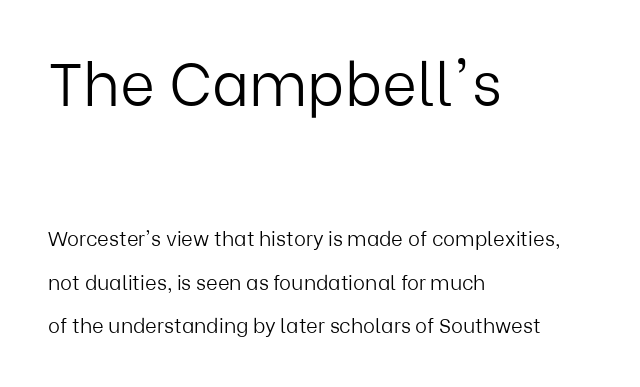
Line spacing here is loose. Heaviness? Minimal to ordinary, like unemphasized prose. Each letter's strokes conclude bluntly, with no projecting serifs. The more generous point size was reserved for the upper chunk.
